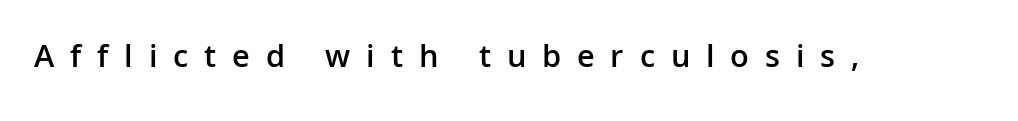
{"serif": "no", "italic": "no", "bold": "semi", "weight": "semibold", "width": "normal", "stroke_contrast": "low", "x_height": "medium", "monospaced": "no", "underline": "no", "letter_spacing": "wide", "letter_spacing_em": 0.48, "glyph_px": 33}
